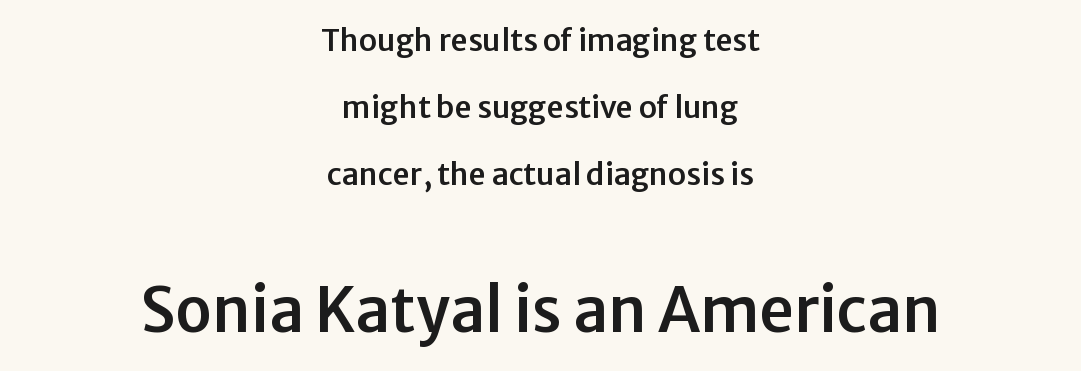
Q: Is the text italic (slanted)? A: No, it is upright.
Q: Is the typeface a serif or a sans-serif typeface? A: Sans-serif.
Q: Is the text underlined? A: No.
Q: How is the paragraph aligned? A: Centered.
Q: Is the spacing between letters normal or unusually wide? A: Normal.
Q: Is the spacing between lines tight, normal or loose? A: Loose.
Q: Which block of text is set in a larger size, the first (top) or the second (bottom)? A: The second (bottom) one.
Q: Width (condensed, normal, or wide)? A: Normal.
Q: Stroke contrast? A: Low.
Q: x-height? A: Medium.
Q: Monospaced? A: No.
